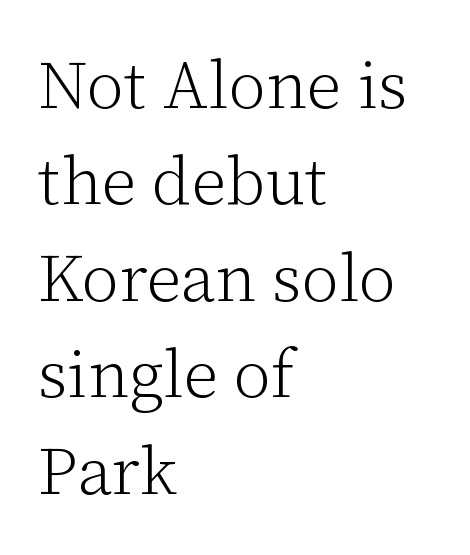
The image shows 67 px light serif type, upright; set left-aligned, normal line spacing (1.44x), normal letter spacing, not underlined; low stroke contrast and a medium x-height.
